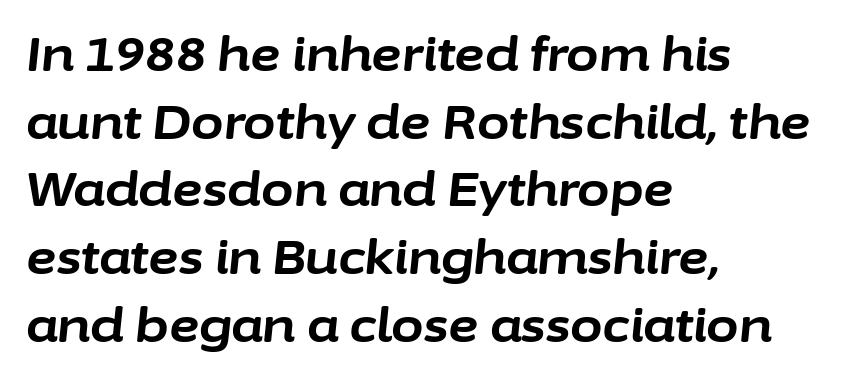
Q: Is the text bold? A: Yes.
Q: Is the text italic (slanted)? A: Yes, it leans right by about 6 degrees.
Q: Is the text underlined? A: No.
Q: How is the paragraph aligned? A: Left-aligned.
Q: Is the spacing between letters normal or unusually wide? A: Normal.
Q: Is the spacing between lines tight, normal or loose? A: Normal.
Q: Width (condensed, normal, or wide)? A: Normal.
Q: Stroke contrast? A: Low.
Q: x-height? A: Medium.
Q: Monospaced? A: No.
